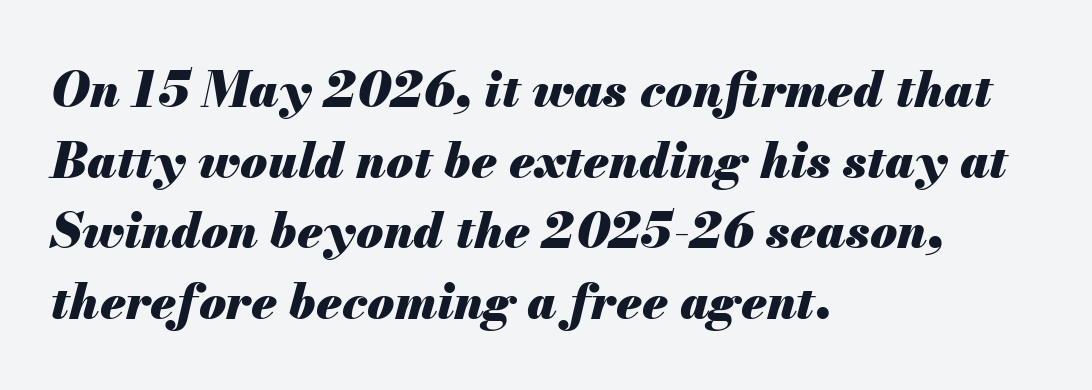
Q: Is the text bold? A: Yes.
Q: Is the text italic (slanted)? A: Yes, it leans right by about 13 degrees.
Q: Is the text underlined? A: No.
Q: How is the paragraph aligned? A: Left-aligned.
Q: Is the spacing between letters normal or unusually wide? A: Normal.
Q: Is the spacing between lines tight, normal or loose? A: Normal.
Q: Width (condensed, normal, or wide)? A: Normal.
Q: Stroke contrast? A: Medium.
Q: x-height? A: Small.
Q: Monospaced? A: No.
